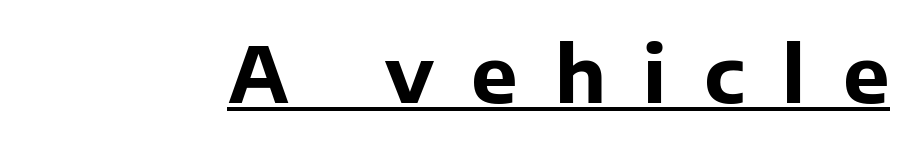
The image shows 78 px bold sans-serif type, upright; set unusually wide letter spacing (+0.48 em), underlined; low stroke contrast and a medium x-height.
